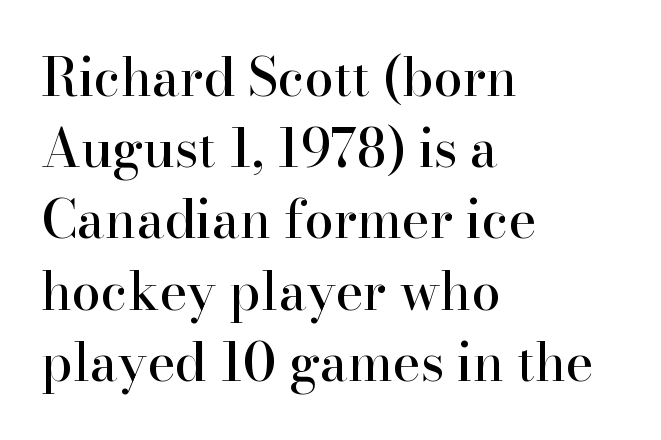
{"serif": "yes", "italic": "no", "width": "normal", "stroke_contrast": "high", "x_height": "small", "monospaced": "no", "underline": "no", "align": "left", "line_spacing": "normal", "line_spacing_ratio": 1.37, "letter_spacing": "normal", "letter_spacing_em": 0.0, "glyph_px": 52}
